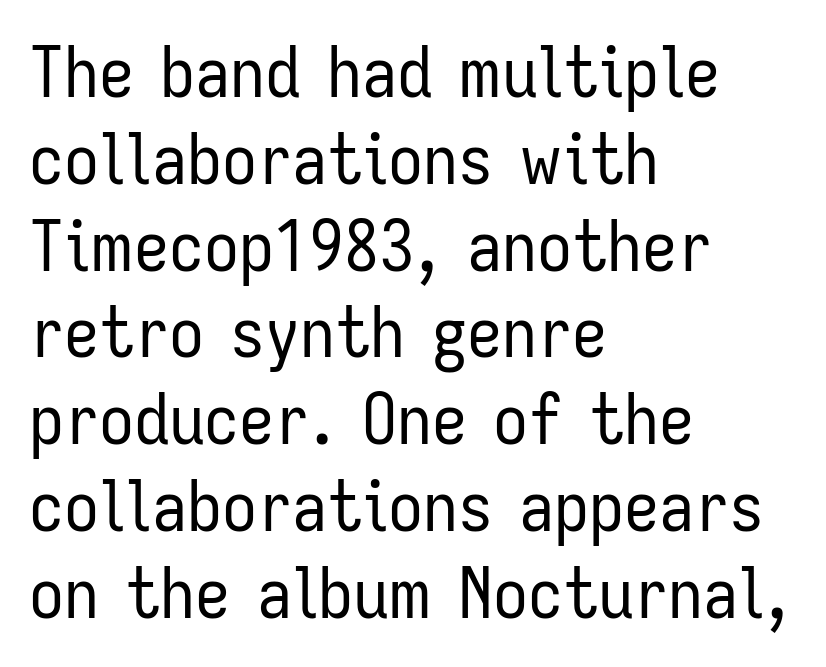
Q: Is the text bold? A: No.
Q: Is the text italic (slanted)? A: No, it is upright.
Q: Is the typeface a serif or a sans-serif typeface? A: Sans-serif.
Q: Is the text underlined? A: No.
Q: How is the paragraph aligned? A: Left-aligned.
Q: Is the spacing between letters normal or unusually wide? A: Normal.
Q: Width (condensed, normal, or wide)? A: Condensed.
Q: Stroke contrast? A: Low.
Q: x-height? A: Medium.
Q: Monospaced? A: No.
